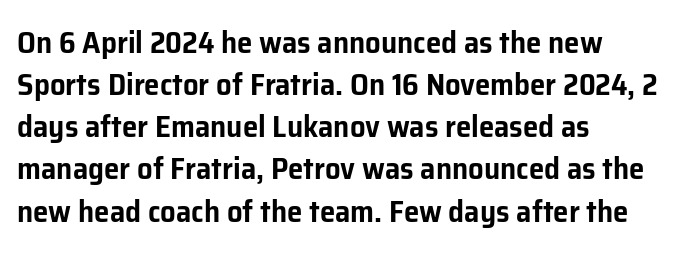
Q: Is the text italic (slanted)? A: No, it is upright.
Q: Is the typeface a serif or a sans-serif typeface? A: Sans-serif.
Q: Is the text underlined? A: No.
Q: How is the paragraph aligned? A: Left-aligned.
Q: Is the spacing between letters normal or unusually wide? A: Normal.
Q: Is the spacing between lines tight, normal or loose? A: Normal.
Q: Width (condensed, normal, or wide)? A: Normal.
Q: Stroke contrast? A: Low.
Q: x-height? A: Medium.
Q: Monospaced? A: No.
